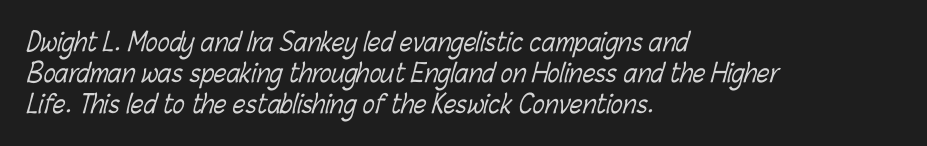
The image shows 25 px text type; set left-aligned, line spacing 1.24x, normal letter spacing, not underlined.
